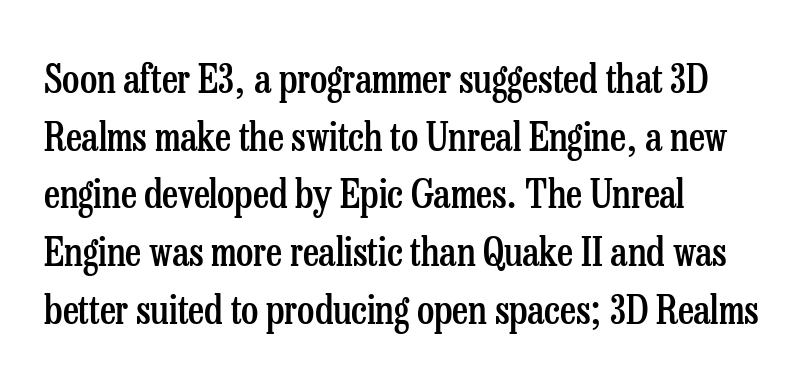
The image shows 39 px semibold, condensed serif type, upright; set left-aligned, normal line spacing (1.48x), normal letter spacing, not underlined; low stroke contrast and a medium x-height.
